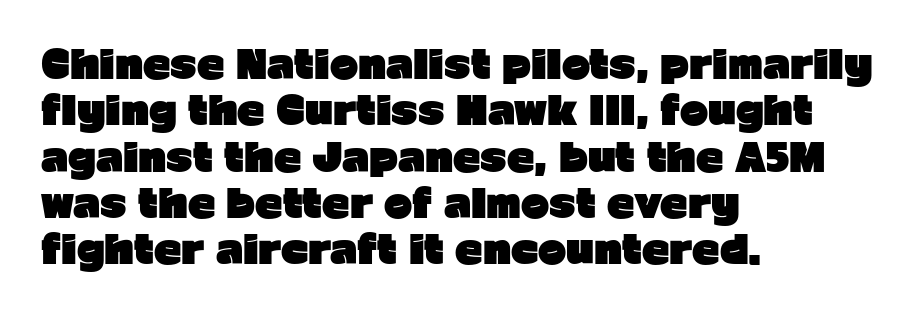
The passage is arranged the way most books set body copy — flush left. Looks like regular typesetting: each glyph gets only the width it needs. You could call the tracking neutral — neither tight nor loose. The words here are not underlined.
